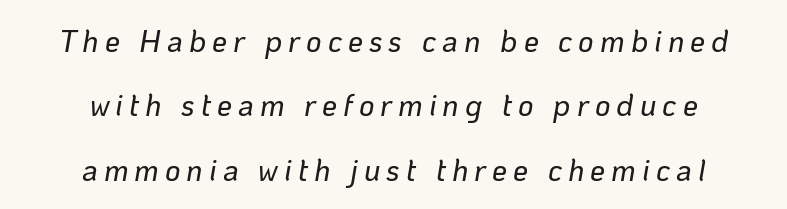
The image shows 30 px text type, italic (leaning right); set centered, loose line spacing (2.15x), unusually wide letter spacing (+0.2 em), not underlined; low stroke contrast and a medium x-height.
